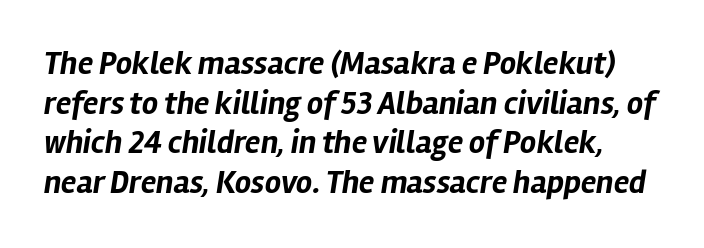
The image shows 32 px bold type, italic (leaning right); set line spacing 1.24x, normal letter spacing, not underlined; low stroke contrast and a medium x-height.
